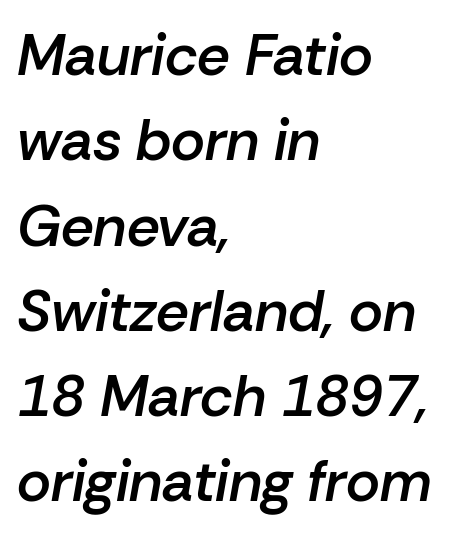
The image shows 58 px semibold type, italic (leaning right); set left-aligned, normal line spacing (1.47x), normal letter spacing, not underlined; low stroke contrast and a medium x-height.
